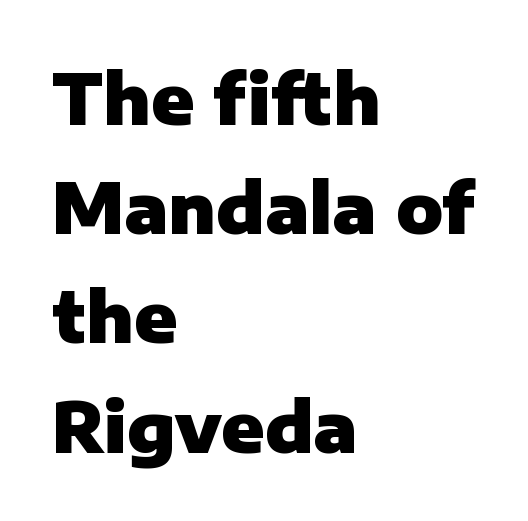
How would I describe the line gaps? Plain and ordinary. Every stem runs plumb, perpendicular to the baseline. Each letter keeps its own natural width here, so spacing adapts to shape. The passage shown is not underscored anywhere.
